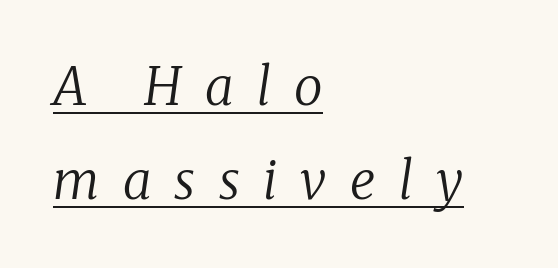
Compared with typical body copy, the letter spacing here is much looser. Characters are canted at an angle relative to the baseline's perpendicular. Weight: regular or lighter. The paragraph shown leans on its left margin. Old-style or modern, the face here clearly has serifs. Underline: present.
